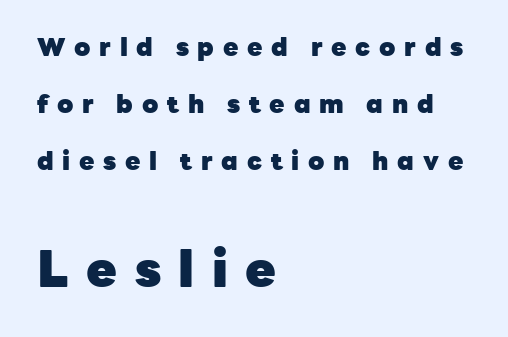
{"serif": "no", "italic": "no", "bold": "yes", "weight": "heavy", "width": "normal", "stroke_contrast": "low", "x_height": "medium", "monospaced": "no", "underline": "no", "align": "left", "line_spacing": "loose", "line_spacing_ratio": 2.29, "letter_spacing": "wide", "letter_spacing_em": 0.35, "larger_block": "second", "size_ratio": 2.0, "glyph_px": 50}
